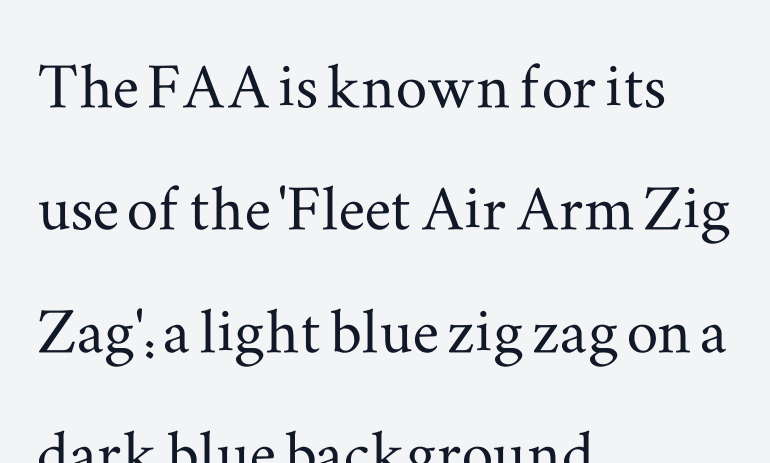
Q: Is the text italic (slanted)? A: No, it is upright.
Q: Is the typeface a serif or a sans-serif typeface? A: Serif.
Q: Is the text underlined? A: No.
Q: How is the paragraph aligned? A: Left-aligned.
Q: Is the spacing between letters normal or unusually wide? A: Normal.
Q: Is the spacing between lines tight, normal or loose? A: Normal.
Q: Width (condensed, normal, or wide)? A: Wide.
Q: Stroke contrast? A: Medium.
Q: x-height? A: Small.
Q: Monospaced? A: No.
